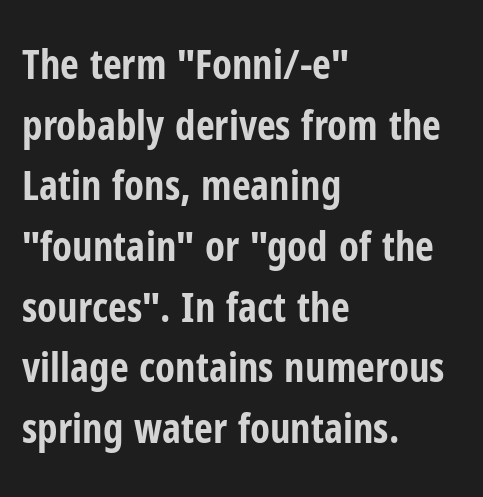
Is there any slant? The stems are plumb. Character widths vary here, with narrow letters taking less room than wide ones. Stroke terminals: plain, sans-serif. The lines in this sample share a left origin and differ only in where they stop. Letters rest on an invisible, unmarked baseline.
